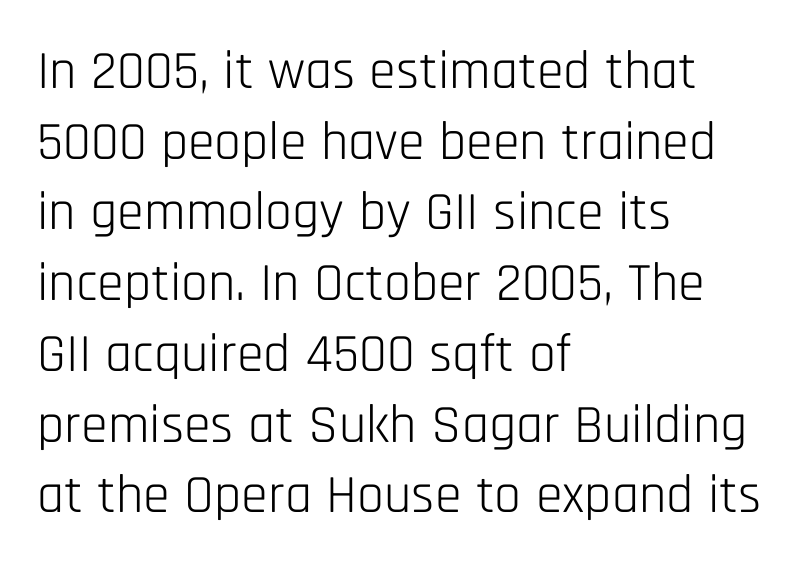
{"serif": "no", "italic": "no", "bold": "no", "weight": "light", "width": "condensed", "stroke_contrast": "low", "x_height": "large", "monospaced": "no", "underline": "no", "align": "left", "line_spacing": "normal", "line_spacing_ratio": 1.31, "letter_spacing": "normal", "letter_spacing_em": 0.0, "glyph_px": 54}
